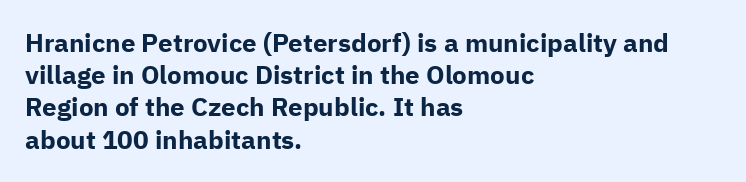
The image shows 26 px bold type, upright; set left-aligned, line spacing 1.24x, normal letter spacing, not underlined.
